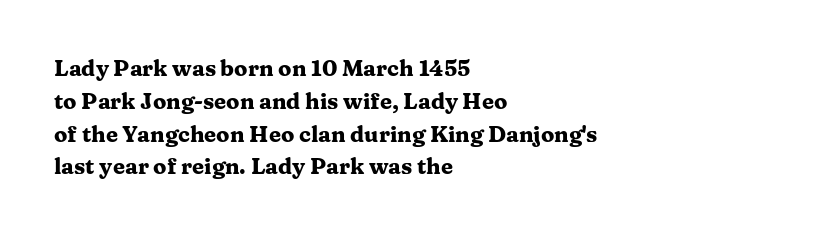
Q: Is the text bold? A: Yes.
Q: Is the text italic (slanted)? A: No, it is upright.
Q: Is the text underlined? A: No.
Q: How is the paragraph aligned? A: Left-aligned.
Q: Is the spacing between letters normal or unusually wide? A: Normal.
Q: Is the spacing between lines tight, normal or loose? A: Normal.
